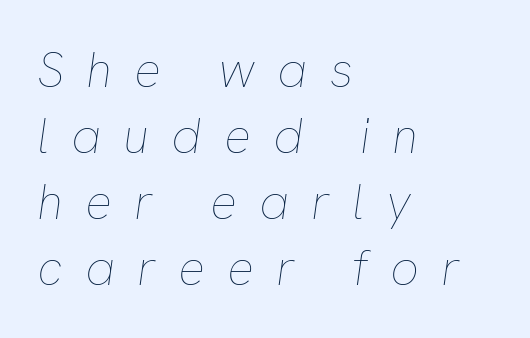
{"italic": "yes", "lean": "right", "slant_degrees": 8, "bold": "no", "weight": "thin", "width": "normal", "stroke_contrast": "low", "x_height": "medium", "monospaced": "no", "underline": "no", "align": "left", "line_spacing": "normal", "line_spacing_ratio": 1.32, "letter_spacing": "wide", "letter_spacing_em": 0.44, "glyph_px": 50}
